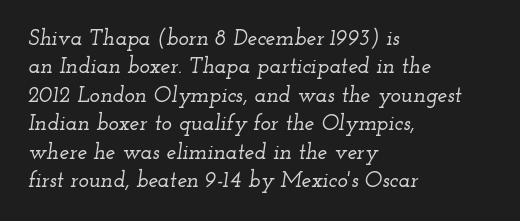
{"italic": "yes", "lean": "right", "slant_degrees": 12, "underline": "no", "align": "left", "line_spacing": "normal", "line_spacing_ratio": 1.29, "letter_spacing": "normal", "letter_spacing_em": 0.0, "glyph_px": 22}
